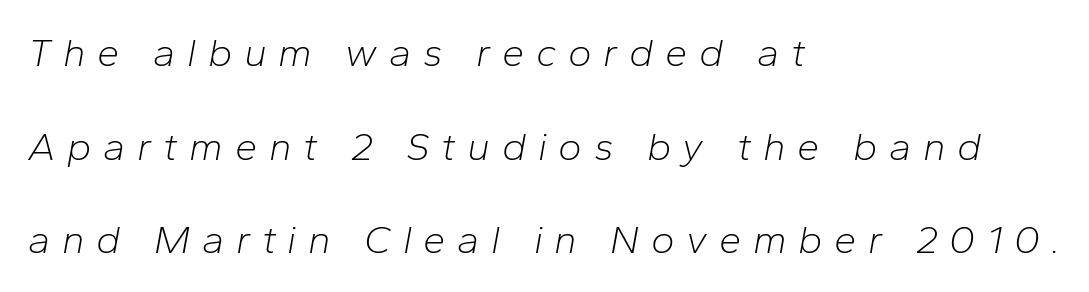
{"italic": "yes", "lean": "right", "slant_degrees": 10, "bold": "no", "weight": "light", "width": "normal", "stroke_contrast": "low", "x_height": "medium", "monospaced": "no", "underline": "no", "align": "left", "line_spacing": "loose", "line_spacing_ratio": 2.34, "letter_spacing": "wide", "letter_spacing_em": 0.29, "glyph_px": 40}
